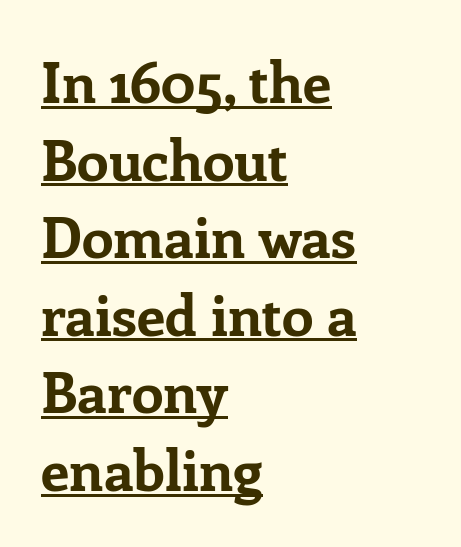
{"serif": "yes", "italic": "no", "bold": "yes", "weight": "bold", "width": "normal", "stroke_contrast": "low", "x_height": "medium", "monospaced": "no", "underline": "yes", "align": "left", "line_spacing": "normal", "line_spacing_ratio": 1.36, "letter_spacing": "normal", "letter_spacing_em": 0.0, "glyph_px": 57}
